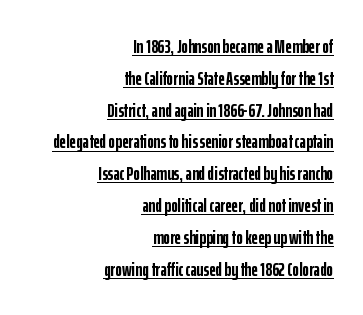
Rows of type keep a routine distance in the vertical direction. The glyphs are accompanied by a horizontal stroke just below them. A full-strength bold gives these letters their thick strokes. The letters stand upright; this is a roman face. Casual observation: everything's shoved over to the right. Does extra space separate the letters? No, they use regular spacing.
